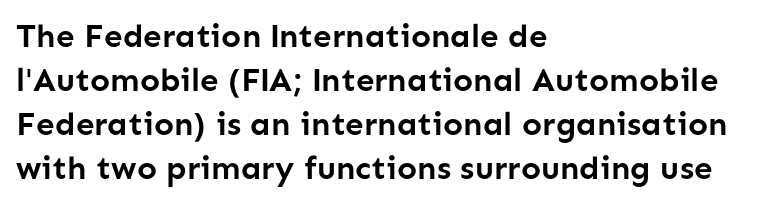
{"serif": "no", "italic": "no", "bold": "yes", "weight": "semibold", "width": "normal", "stroke_contrast": "low", "x_height": "medium", "monospaced": "no", "underline": "no", "align": "left", "line_spacing": "normal", "line_spacing_ratio": 1.33, "letter_spacing": "normal", "letter_spacing_em": 0.0, "glyph_px": 33}
